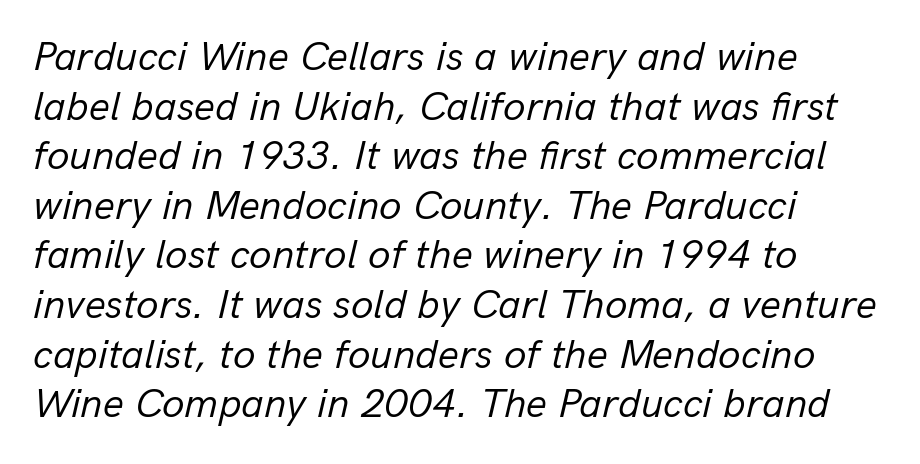
{"italic": "yes", "lean": "right", "slant_degrees": 13, "bold": "no", "weight": "regular", "width": "normal", "stroke_contrast": "low", "x_height": "medium", "monospaced": "no", "underline": "no", "align": "left", "line_spacing_ratio": 1.21, "letter_spacing": "normal", "letter_spacing_em": 0.0, "glyph_px": 41}
